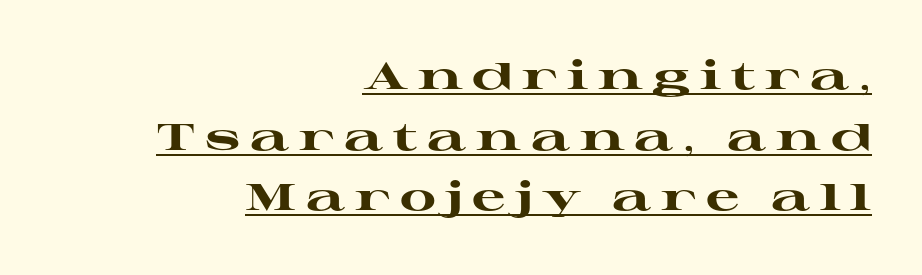
Q: Is the text bold? A: Yes.
Q: Is the text italic (slanted)? A: No, it is upright.
Q: Is the typeface a serif or a sans-serif typeface? A: Serif.
Q: Is the text underlined? A: Yes.
Q: How is the paragraph aligned? A: Right-aligned.
Q: Is the spacing between letters normal or unusually wide? A: Unusually wide.
Q: Is the spacing between lines tight, normal or loose? A: Normal.
Q: Width (condensed, normal, or wide)? A: Wide.
Q: Stroke contrast? A: High.
Q: x-height? A: Medium.
Q: Monospaced? A: No.
